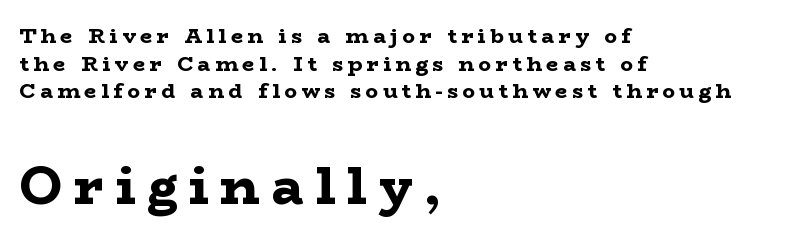
{"serif": "yes", "italic": "no", "bold": "yes", "weight": "bold", "width": "wide", "stroke_contrast": "low", "x_height": "medium", "monospaced": "no", "underline": "no", "align": "left", "line_spacing": "normal", "line_spacing_ratio": 1.31, "letter_spacing": "wide", "letter_spacing_em": 0.22, "larger_block": "second", "size_ratio": 2.52, "glyph_px": 53}
